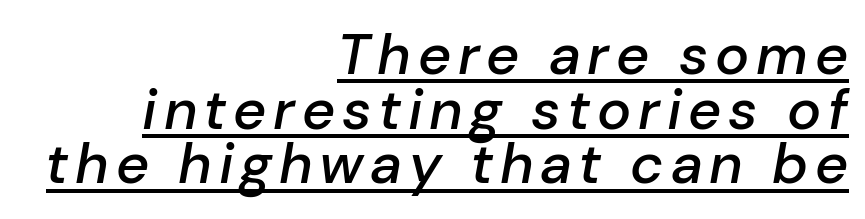
Q: Is the text bold? A: Semi-bold.
Q: Is the text italic (slanted)? A: Yes, it leans right by about 10 degrees.
Q: Is the text underlined? A: Yes.
Q: How is the paragraph aligned? A: Right-aligned.
Q: Is the spacing between lines tight, normal or loose? A: Tight.
Q: Width (condensed, normal, or wide)? A: Normal.
Q: Stroke contrast? A: Low.
Q: x-height? A: Medium.
Q: Monospaced? A: No.
